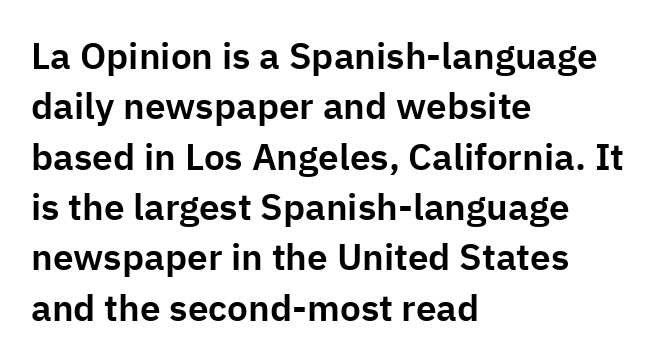
{"serif": "no", "italic": "no", "width": "normal", "stroke_contrast": "low", "x_height": "medium", "monospaced": "no", "underline": "no", "align": "left", "line_spacing": "normal", "line_spacing_ratio": 1.36, "letter_spacing": "normal", "letter_spacing_em": 0.0, "glyph_px": 37}
